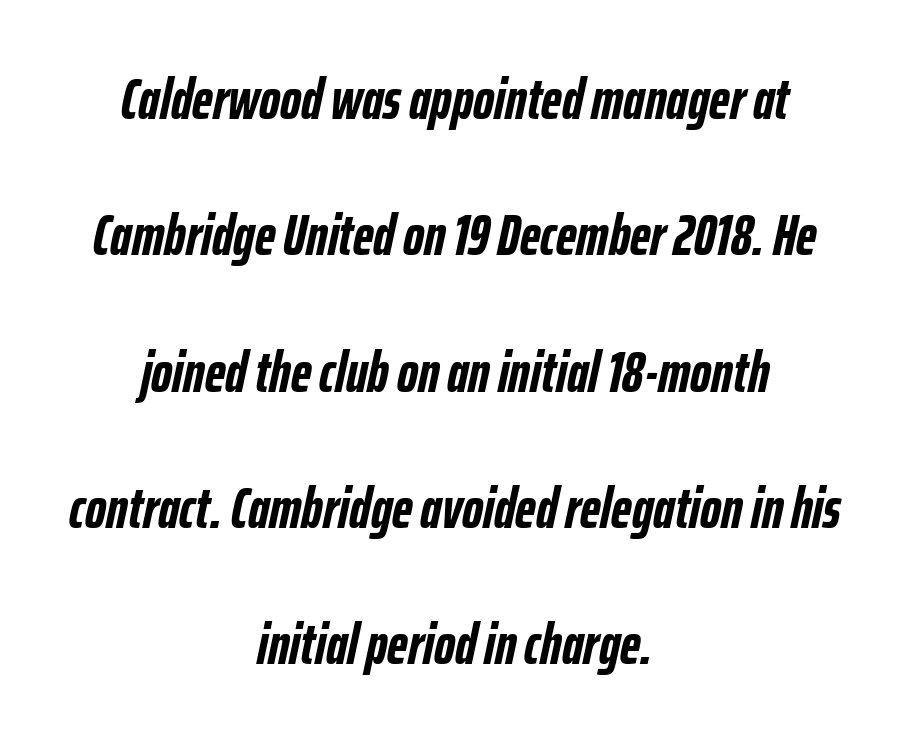
Q: Is the text bold? A: Yes.
Q: Is the text italic (slanted)? A: Yes, it leans right by about 12 degrees.
Q: Is the text underlined? A: No.
Q: How is the paragraph aligned? A: Centered.
Q: Is the spacing between letters normal or unusually wide? A: Normal.
Q: Is the spacing between lines tight, normal or loose? A: Loose.
Q: Width (condensed, normal, or wide)? A: Condensed.
Q: Stroke contrast? A: Low.
Q: x-height? A: Medium.
Q: Monospaced? A: No.
